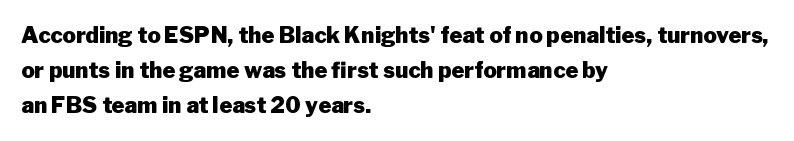
Every row of glyphs begins at an identical x-position on the left. Each word holds together tightly as a unit, with standard inter-letter gaps. What's the leading like? Ordinary, nothing unusual. Nope, not italic — everything's standing straight. The space directly below the letters is spotless.
